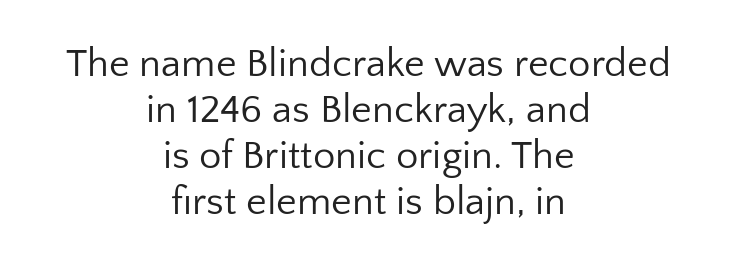
The image shows 40 px regular-weight sans-serif type, upright; set centered, tight line spacing (1.15x), normal letter spacing, not underlined; low stroke contrast and a medium x-height.
